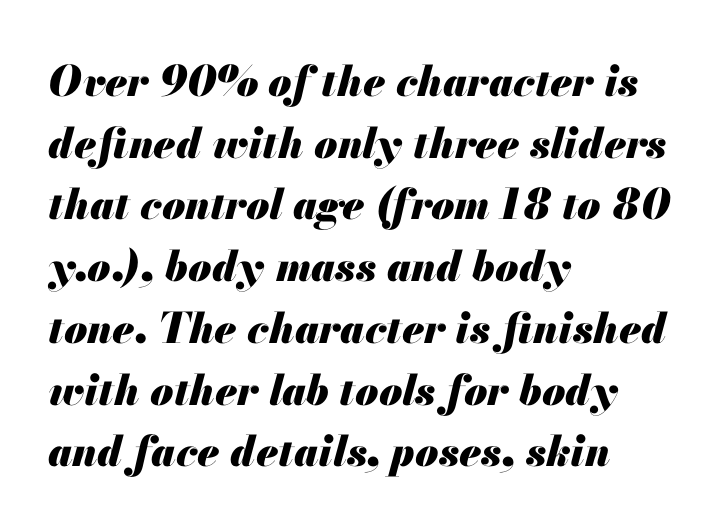
{"italic": "yes", "lean": "right", "slant_degrees": 13, "bold": "yes", "weight": "heavy", "width": "normal", "stroke_contrast": "medium", "x_height": "small", "monospaced": "no", "underline": "no", "align": "left", "line_spacing": "normal", "line_spacing_ratio": 1.47, "letter_spacing": "normal", "letter_spacing_em": 0.0, "glyph_px": 42}
